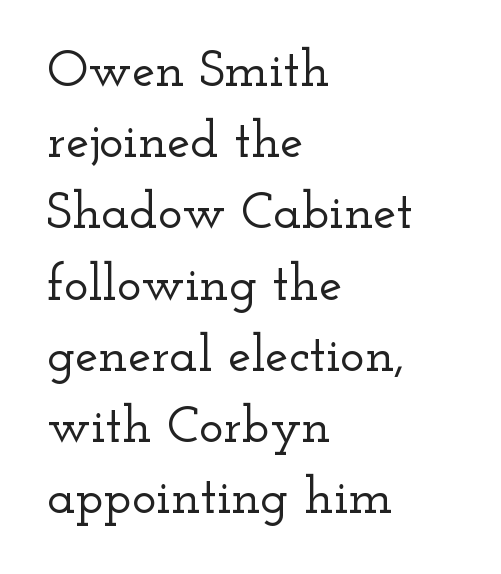
The image shows 52 px wide serif type, upright; set left-aligned, normal line spacing (1.37x), normal letter spacing, not underlined; low stroke contrast and a small x-height.
